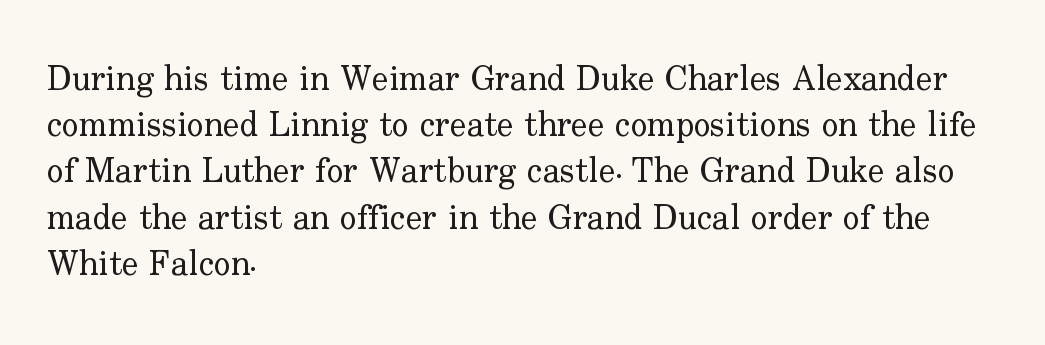
Are there feet on the stems? There are — it's a serif. Between one letter and the next there's only the usual sliver of space. Is the stroke heavy? The answer is a plain regular-or-lighter. The letters stand upright; this is a roman face. Does the leading feel generous? No, just average.
